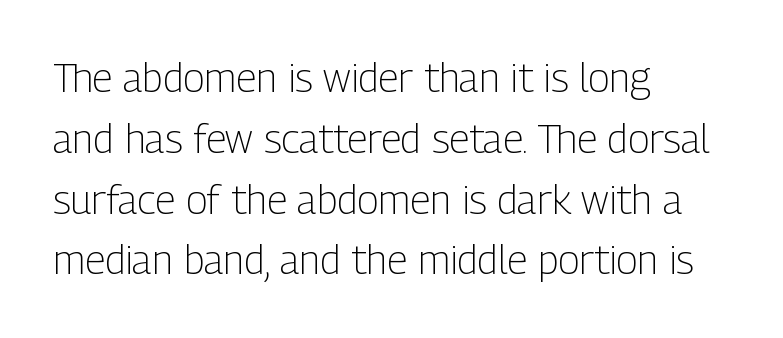
{"serif": "no", "italic": "no", "bold": "no", "weight": "light", "width": "condensed", "stroke_contrast": "low", "x_height": "medium", "monospaced": "no", "underline": "no", "align": "left", "line_spacing": "normal", "line_spacing_ratio": 1.52, "letter_spacing": "normal", "letter_spacing_em": 0.0, "glyph_px": 40}
